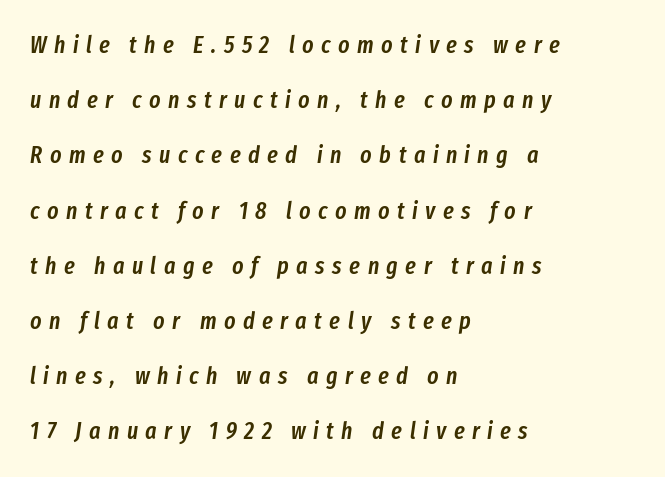
Q: Is the text bold? A: Semi-bold.
Q: Is the text italic (slanted)? A: Yes, it leans right by about 8 degrees.
Q: Is the text underlined? A: No.
Q: How is the paragraph aligned? A: Left-aligned.
Q: Is the spacing between letters normal or unusually wide? A: Unusually wide.
Q: Is the spacing between lines tight, normal or loose? A: Loose.
